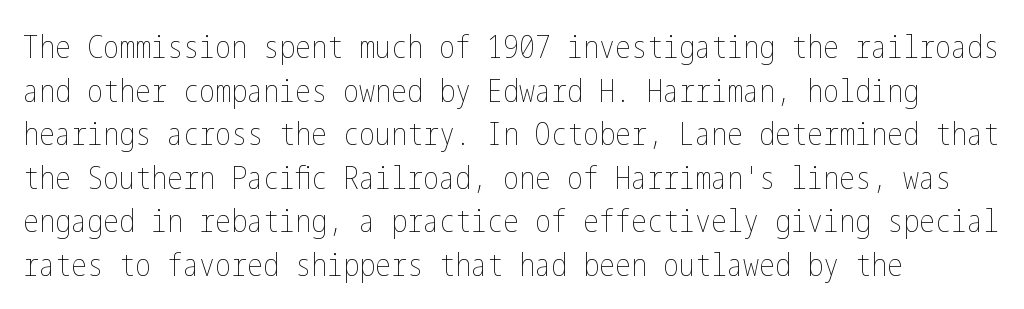
What stands out about the letter spacing? Nothing — it is the standard amount. The rag falls on the right side of this text block. A clean baseline with only descenders dipping below it. The strokes carry an ordinary text weight at most. A roman cut, with each character standing at attention. Rows of type keep a routine distance in the vertical direction.
